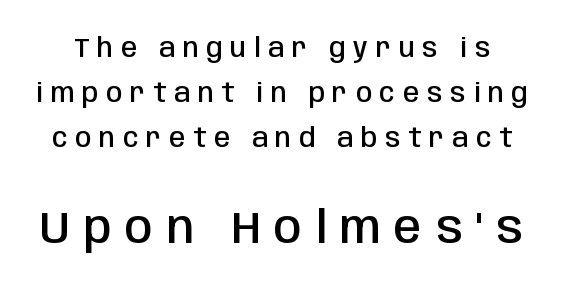
{"serif": "no", "italic": "no", "bold": "semi", "weight": "semibold", "width": "condensed", "stroke_contrast": "low", "x_height": "large", "monospaced": "no", "underline": "no", "line_spacing_ratio": 1.73, "letter_spacing": "wide", "letter_spacing_em": 0.3, "larger_block": "second", "size_ratio": 1.73, "glyph_px": 45}
